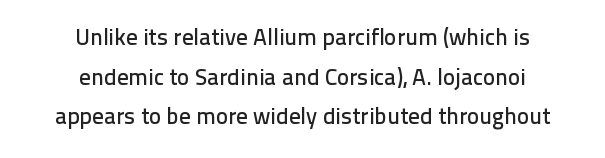
Every stem runs plumb, perpendicular to the baseline. Type without underlining. Is the block centered? Yes — each line is placed symmetrically about the middle. The letterforms sit shoulder to shoulder at normal distance.
